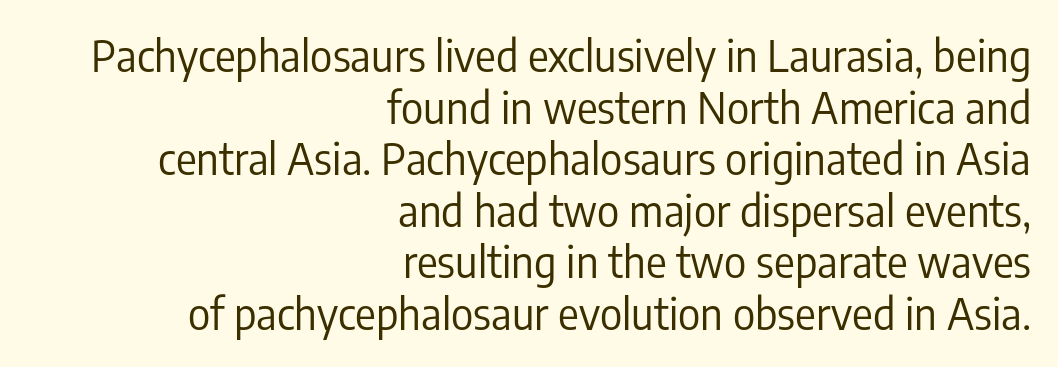
The image shows 43 px regular-weight, condensed sans-serif type, upright; set right-aligned, line spacing 1.2x, normal letter spacing, not underlined; low stroke contrast and a medium x-height.
